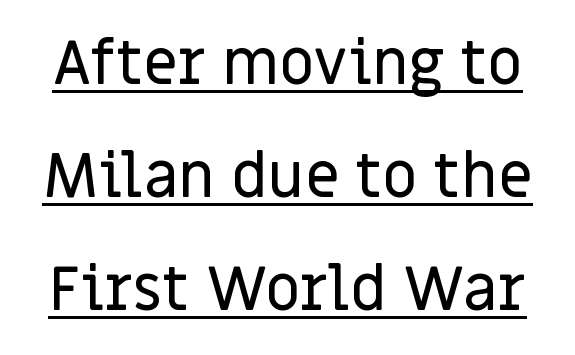
The image shows 61 px sans-serif type, upright; set line spacing 1.85x, normal letter spacing, underlined; low stroke contrast and a large x-height.
